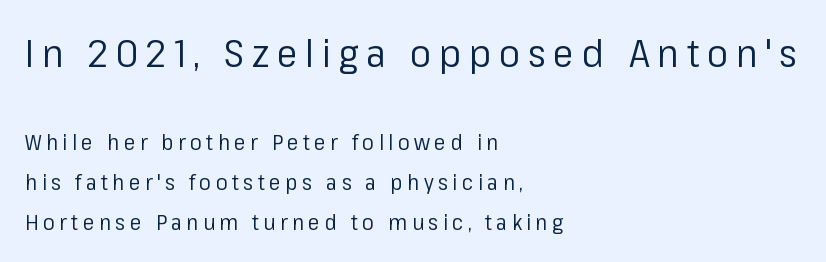
Q: Is the text bold? A: No.
Q: Is the text italic (slanted)? A: No, it is upright.
Q: Is the typeface a serif or a sans-serif typeface? A: Sans-serif.
Q: Is the text underlined? A: No.
Q: How is the paragraph aligned? A: Left-aligned.
Q: Is the spacing between letters normal or unusually wide? A: Unusually wide.
Q: Which block of text is set in a larger size, the first (top) or the second (bottom)? A: The first (top) one.
Q: Width (condensed, normal, or wide)? A: Normal.
Q: Stroke contrast? A: Low.
Q: x-height? A: Medium.
Q: Monospaced? A: No.
